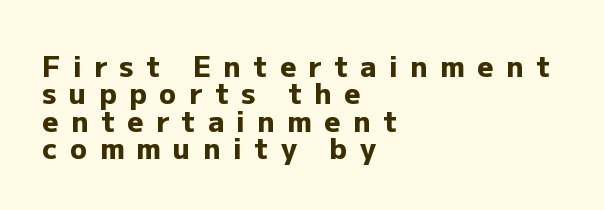
Check where the strokes stop: nothing finishes them off — pure sans. The letters stand upright; this is a roman face. The passage shown is typed in a proportional face where columns would drift. Just letters on the line, the space beneath them empty. How would I describe the line gaps? Narrow and economical.
